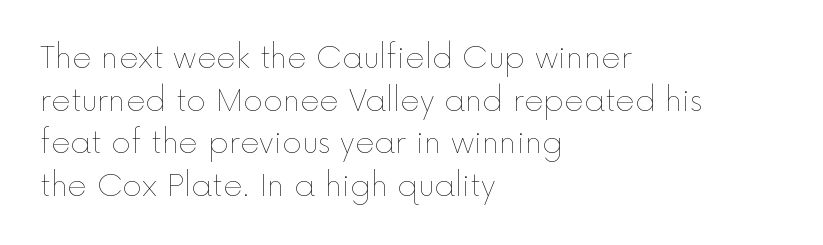
A typesetter would call this proportional, since set widths differ per character. The typeface has the unassuming heft of standard copy or less. Underlining? Definitely not there. The letters sit at their default tracking, neither squeezed nor spread.
